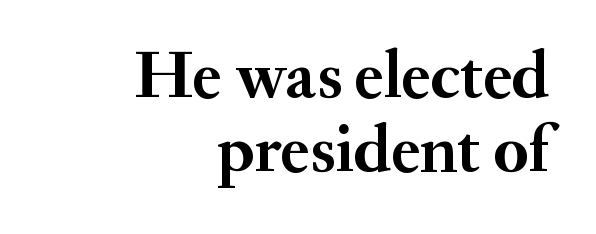
The image shows 67 px semibold serif type, upright; set right-aligned, tight line spacing (1.1x), normal letter spacing, not underlined; medium stroke contrast and a small x-height.
